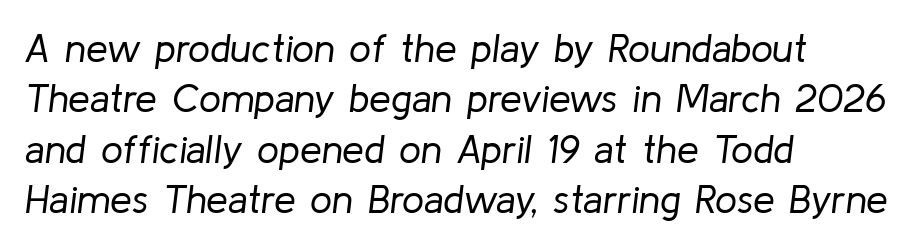
Q: Is the text bold? A: No.
Q: Is the text italic (slanted)? A: Yes, it leans right by about 8 degrees.
Q: Is the text underlined? A: No.
Q: How is the paragraph aligned? A: Left-aligned.
Q: Is the spacing between letters normal or unusually wide? A: Normal.
Q: Is the spacing between lines tight, normal or loose? A: Normal.
Q: Width (condensed, normal, or wide)? A: Normal.
Q: Stroke contrast? A: Low.
Q: x-height? A: Medium.
Q: Monospaced? A: No.
